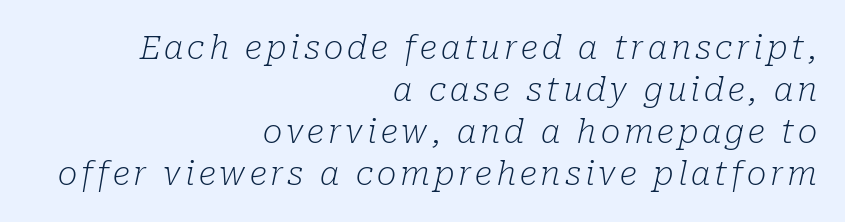
The image shows 33 px light serif type, italic (leaning right); set right-aligned, normal line spacing (1.27x), not underlined; low stroke contrast and a medium x-height.
